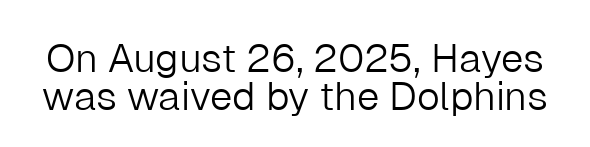
Q: Is the text bold? A: No.
Q: Is the text italic (slanted)? A: No, it is upright.
Q: Is the typeface a serif or a sans-serif typeface? A: Sans-serif.
Q: Is the text underlined? A: No.
Q: Is the spacing between letters normal or unusually wide? A: Normal.
Q: Is the spacing between lines tight, normal or loose? A: Tight.
Q: Width (condensed, normal, or wide)? A: Normal.
Q: Stroke contrast? A: Low.
Q: x-height? A: Medium.
Q: Monospaced? A: No.
